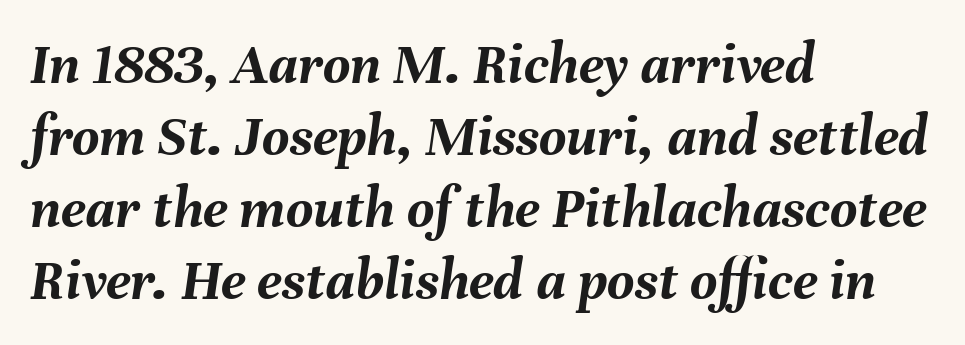
Q: Is the text bold? A: Yes.
Q: Is the text italic (slanted)? A: Yes, it leans right by about 8 degrees.
Q: Is the text underlined? A: No.
Q: How is the paragraph aligned? A: Left-aligned.
Q: Is the spacing between letters normal or unusually wide? A: Normal.
Q: Width (condensed, normal, or wide)? A: Normal.
Q: Stroke contrast? A: Medium.
Q: x-height? A: Medium.
Q: Monospaced? A: No.
